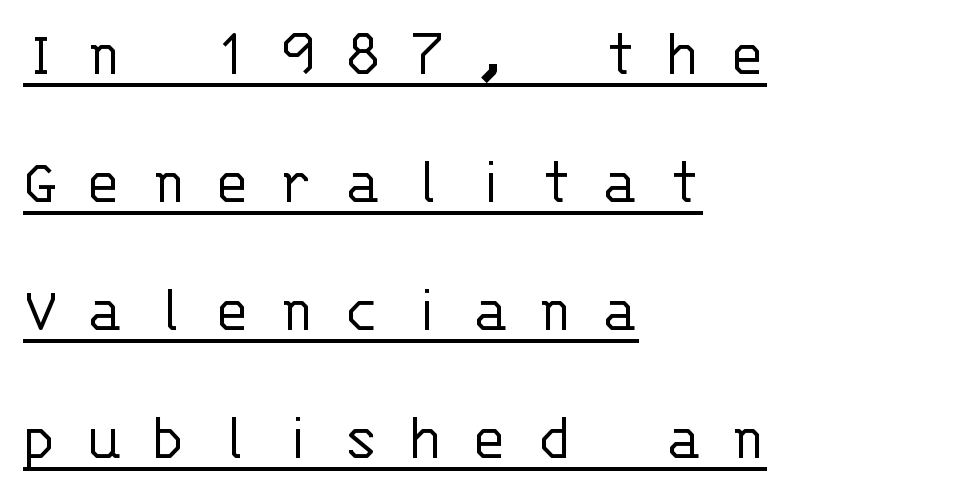
Q: Is the text bold? A: No.
Q: Is the text italic (slanted)? A: No, it is upright.
Q: Is the typeface a serif or a sans-serif typeface? A: Sans-serif.
Q: Is the text underlined? A: Yes.
Q: How is the paragraph aligned? A: Left-aligned.
Q: Is the spacing between letters normal or unusually wide? A: Unusually wide.
Q: Is the spacing between lines tight, normal or loose? A: Loose.
Q: Width (condensed, normal, or wide)? A: Normal.
Q: Stroke contrast? A: Low.
Q: x-height? A: Large.
Q: Monospaced? A: Yes.
